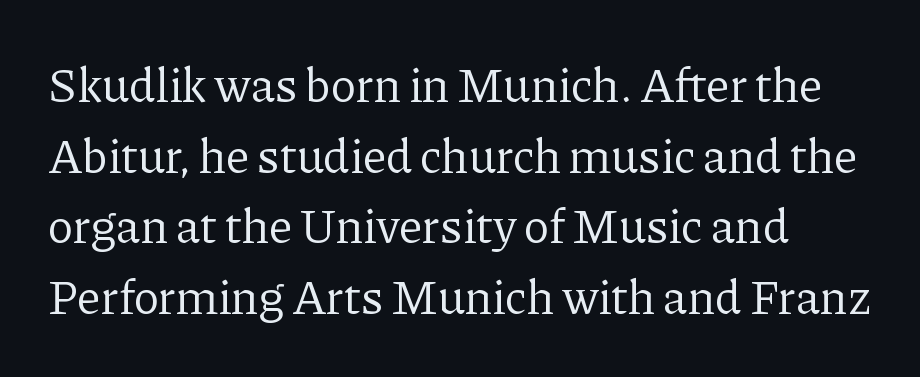
Q: Is the text bold? A: No.
Q: Is the text italic (slanted)? A: No, it is upright.
Q: Is the typeface a serif or a sans-serif typeface? A: Serif.
Q: Is the text underlined? A: No.
Q: How is the paragraph aligned? A: Left-aligned.
Q: Is the spacing between letters normal or unusually wide? A: Normal.
Q: Is the spacing between lines tight, normal or loose? A: Normal.
Q: Width (condensed, normal, or wide)? A: Normal.
Q: Stroke contrast? A: Low.
Q: x-height? A: Medium.
Q: Monospaced? A: No.
